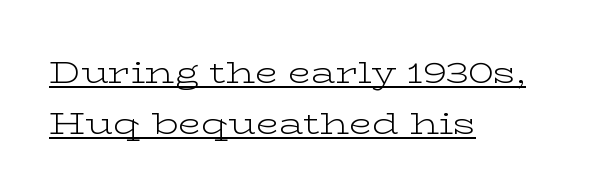
Q: Is the text bold? A: No.
Q: Is the text italic (slanted)? A: No, it is upright.
Q: Is the typeface a serif or a sans-serif typeface? A: Serif.
Q: Is the text underlined? A: Yes.
Q: How is the paragraph aligned? A: Left-aligned.
Q: Is the spacing between letters normal or unusually wide? A: Normal.
Q: Is the spacing between lines tight, normal or loose? A: Normal.
Q: Width (condensed, normal, or wide)? A: Wide.
Q: Stroke contrast? A: Low.
Q: x-height? A: Medium.
Q: Monospaced? A: No.
